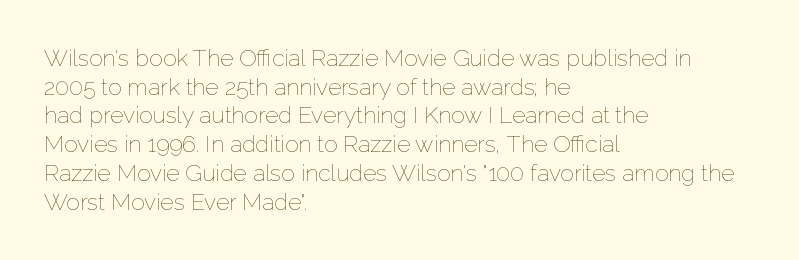
Q: Is the text bold? A: No.
Q: Is the text italic (slanted)? A: No, it is upright.
Q: Is the text underlined? A: No.
Q: How is the paragraph aligned? A: Left-aligned.
Q: Is the spacing between letters normal or unusually wide? A: Normal.
Q: Is the spacing between lines tight, normal or loose? A: Normal.
